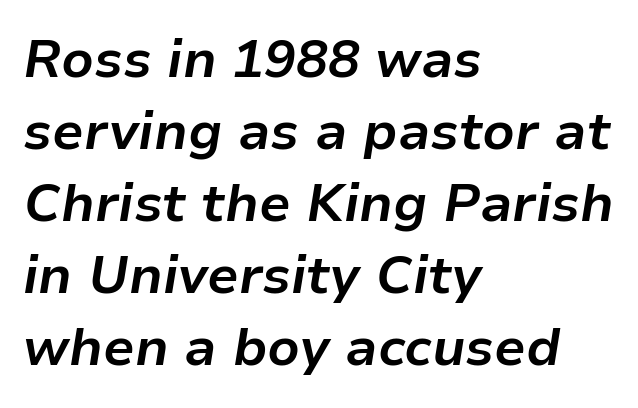
Q: Is the text bold? A: Yes.
Q: Is the text italic (slanted)? A: Yes, it leans right by about 9 degrees.
Q: Is the text underlined? A: No.
Q: How is the paragraph aligned? A: Left-aligned.
Q: Is the spacing between letters normal or unusually wide? A: Normal.
Q: Is the spacing between lines tight, normal or loose? A: Normal.
Q: Width (condensed, normal, or wide)? A: Normal.
Q: Stroke contrast? A: Low.
Q: x-height? A: Medium.
Q: Monospaced? A: No.
